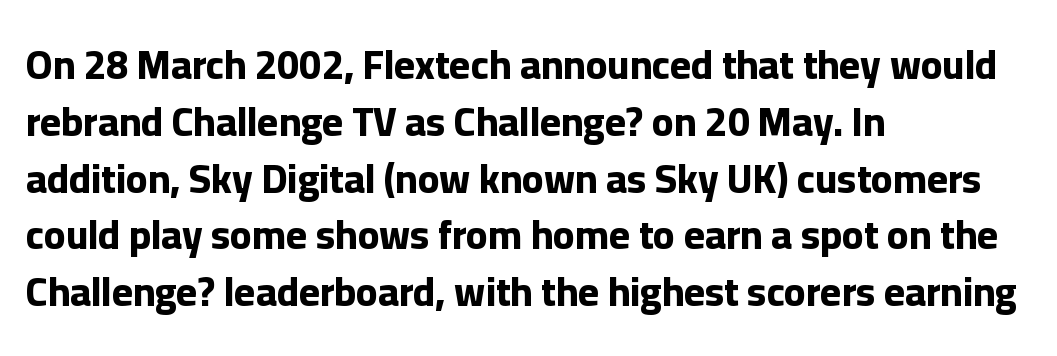
The image shows 40 px bold sans-serif type, upright; set left-aligned, normal line spacing (1.42x), normal letter spacing, not underlined; low stroke contrast and a medium x-height.
